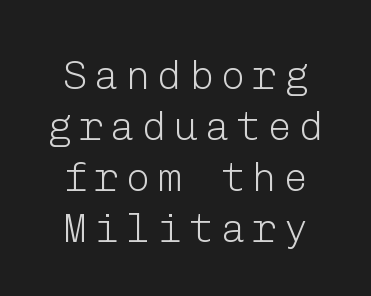
{"serif": "no", "italic": "no", "bold": "no", "weight": "light", "width": "normal", "stroke_contrast": "low", "x_height": "medium", "underline": "no", "line_spacing_ratio": 1.24, "glyph_px": 41}
